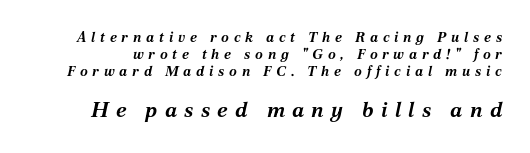
{"italic": "yes", "lean": "right", "slant_degrees": 12, "bold": "yes", "underline": "no", "line_spacing_ratio": 1.22, "letter_spacing": "wide", "letter_spacing_em": 0.34, "larger_block": "second", "size_ratio": 1.5, "glyph_px": 21}
